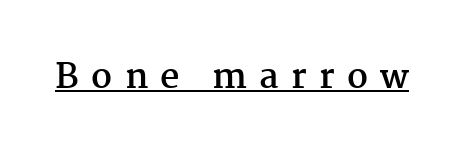
You could only call the tracking loose — the letters float apart. Observe the serifs anchoring each vertical stroke in this sample. This rendering features underlined lettering. The letters advance in unequal steps, a hallmark of proportional type.
